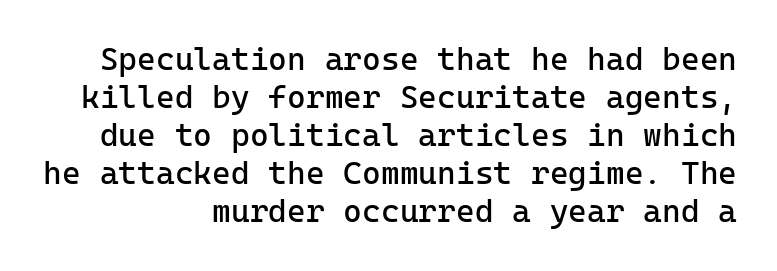
Q: Is the text bold? A: No.
Q: Is the text italic (slanted)? A: No, it is upright.
Q: Is the typeface a serif or a sans-serif typeface? A: Sans-serif.
Q: Is the text underlined? A: No.
Q: How is the paragraph aligned? A: Right-aligned.
Q: Is the spacing between letters normal or unusually wide? A: Normal.
Q: Width (condensed, normal, or wide)? A: Normal.
Q: Stroke contrast? A: Low.
Q: x-height? A: Medium.
